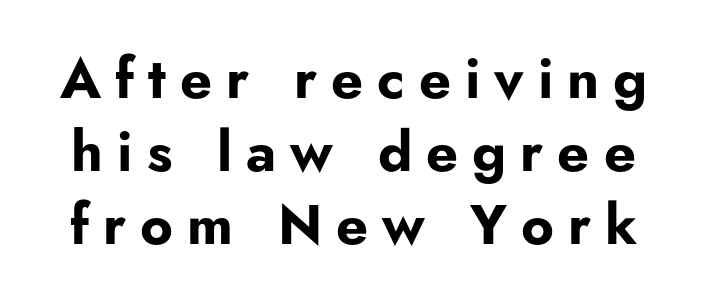
The image shows 56 px bold sans-serif type, upright; set normal line spacing (1.3x), unusually wide letter spacing (+0.25 em), not underlined; low stroke contrast and a small x-height.
